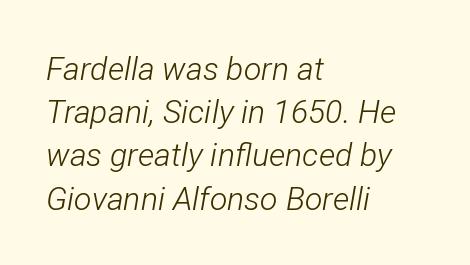
{"italic": "yes", "lean": "right", "slant_degrees": 12, "bold": "no", "weight": "light", "width": "condensed", "stroke_contrast": "low", "x_height": "medium", "monospaced": "no", "underline": "no", "align": "left", "line_spacing": "normal", "line_spacing_ratio": 1.35, "letter_spacing": "normal", "letter_spacing_em": 0.0, "glyph_px": 32}
